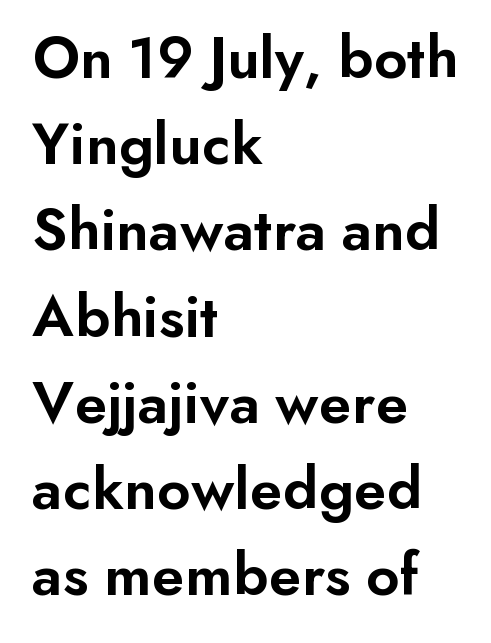
Q: Is the text bold? A: Semi-bold.
Q: Is the text italic (slanted)? A: No, it is upright.
Q: Is the typeface a serif or a sans-serif typeface? A: Sans-serif.
Q: Is the text underlined? A: No.
Q: How is the paragraph aligned? A: Left-aligned.
Q: Is the spacing between letters normal or unusually wide? A: Normal.
Q: Is the spacing between lines tight, normal or loose? A: Normal.
Q: Width (condensed, normal, or wide)? A: Normal.
Q: Stroke contrast? A: Low.
Q: x-height? A: Small.
Q: Monospaced? A: No.
